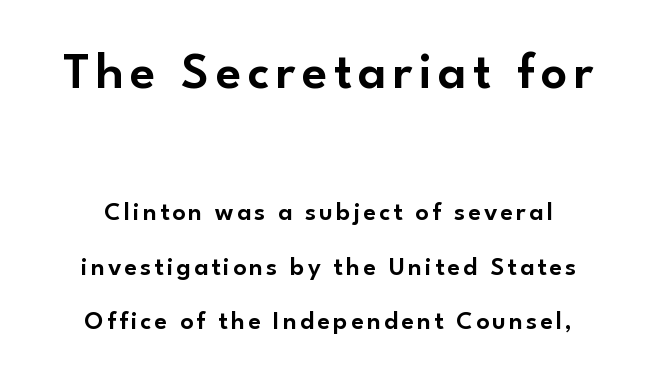
Each new line begins a long way beneath the previous one. Words float on clear page, feet unadorned. Style check: upright. These lines are rendered in a variable-pitch font.
